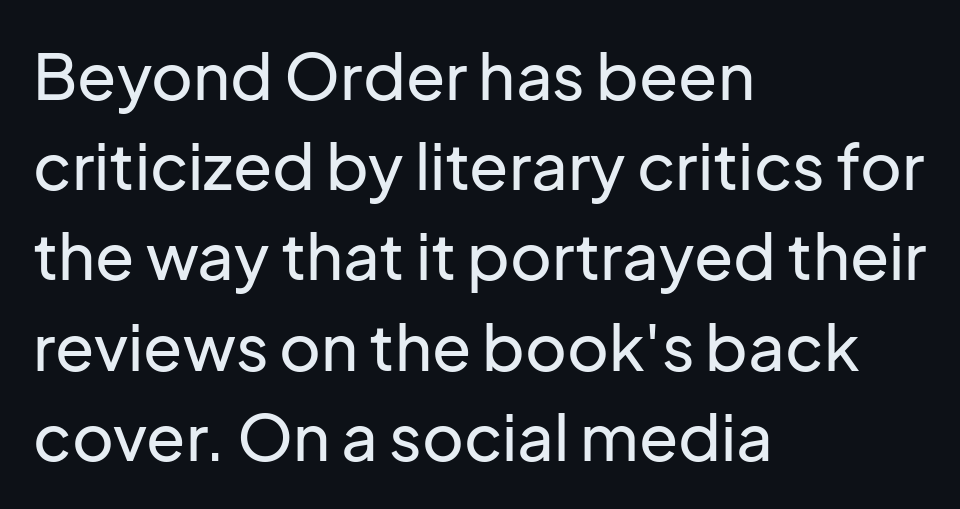
Q: Is the text italic (slanted)? A: No, it is upright.
Q: Is the typeface a serif or a sans-serif typeface? A: Sans-serif.
Q: Is the text underlined? A: No.
Q: How is the paragraph aligned? A: Left-aligned.
Q: Is the spacing between letters normal or unusually wide? A: Normal.
Q: Is the spacing between lines tight, normal or loose? A: Normal.
Q: Width (condensed, normal, or wide)? A: Normal.
Q: Stroke contrast? A: Low.
Q: x-height? A: Medium.
Q: Monospaced? A: No.
